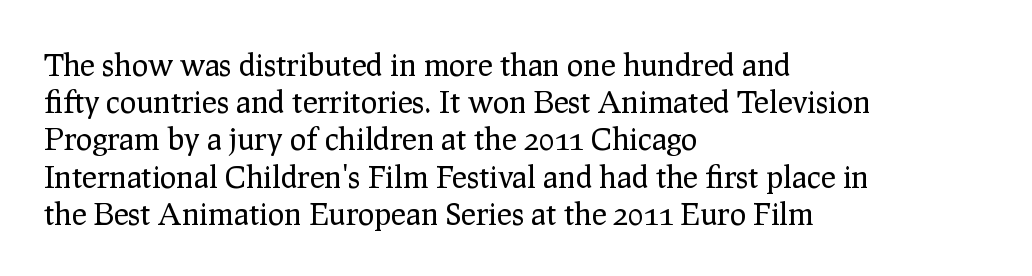
{"serif": "yes", "italic": "no", "bold": "no", "weight": "regular", "width": "normal", "stroke_contrast": "low", "x_height": "medium", "monospaced": "no", "underline": "no", "align": "left", "line_spacing_ratio": 1.2, "letter_spacing": "normal", "letter_spacing_em": 0.0, "glyph_px": 31}
